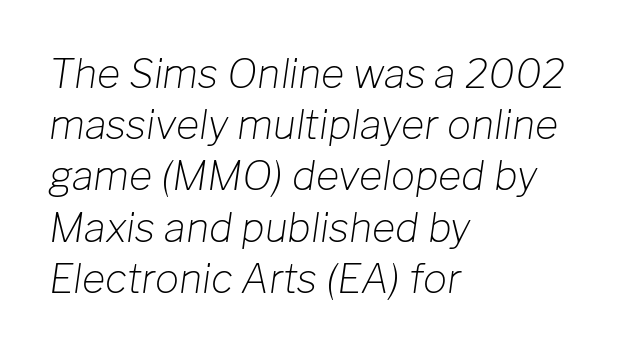
Is this a heavy cut? Hardly; it is regular or lighter. Does the lettering tilt? It does — this is italic. The face used here is proportionally spaced, like ordinary book or web type. A normal amount of white space separates one row of letters from the next. Honestly, there is no underline to notice here at all.
